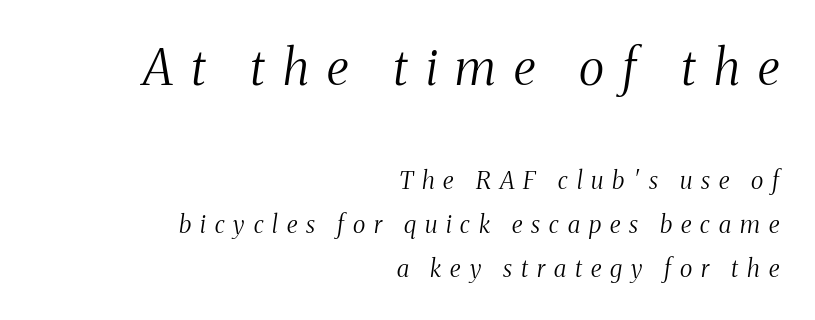
Q: Is the text bold? A: No.
Q: Is the text italic (slanted)? A: Yes, it leans right by about 8 degrees.
Q: Is the typeface a serif or a sans-serif typeface? A: Serif.
Q: Is the text underlined? A: No.
Q: How is the paragraph aligned? A: Right-aligned.
Q: Is the spacing between letters normal or unusually wide? A: Unusually wide.
Q: Which block of text is set in a larger size, the first (top) or the second (bottom)? A: The first (top) one.
Q: Width (condensed, normal, or wide)? A: Condensed.
Q: Stroke contrast? A: Medium.
Q: x-height? A: Medium.
Q: Monospaced? A: No.
